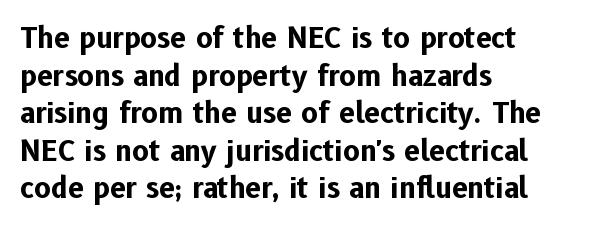
The foot of each line stays bare and open. The text was rendered using a sans face with plain stroke endings. The letters advance in unequal steps, a hallmark of proportional type. Casual observation: everything's shoved over to the left. Regarding leading, the lines here are spaced in the standard way. Nope, not italic — everything's standing straight.
